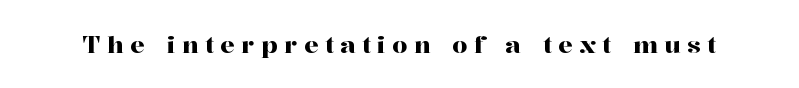
The font's upright variant was chosen for this text. No word sits above an underline. Glyph-to-glyph distance is far greater than everyday printed text.
